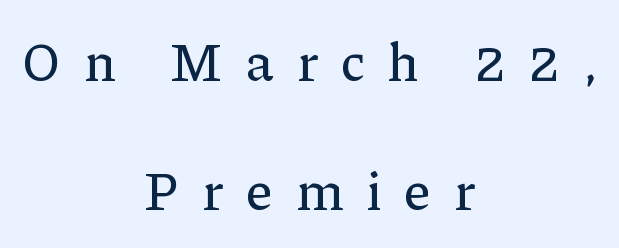
{"serif": "yes", "italic": "no", "width": "normal", "stroke_contrast": "low", "x_height": "medium", "monospaced": "no", "underline": "no", "align": "center", "line_spacing": "loose", "line_spacing_ratio": 2.38, "letter_spacing": "wide", "letter_spacing_em": 0.43, "glyph_px": 54}
